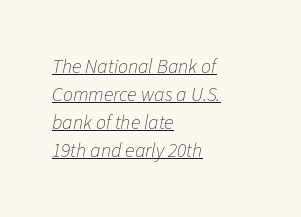
{"italic": "yes", "lean": "right", "slant_degrees": 11, "bold": "no", "underline": "yes", "align": "left", "line_spacing": "normal", "line_spacing_ratio": 1.4, "letter_spacing": "normal", "letter_spacing_em": 0.0, "glyph_px": 20}
